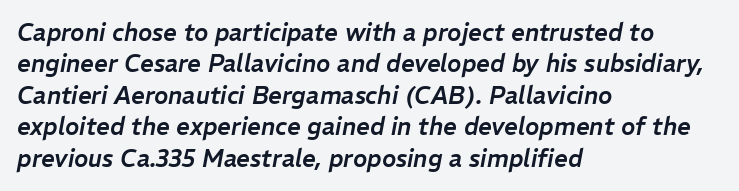
Characters follow at the spacing the type designer built in. Only glyphs here, with clear space below each row. If you measured baseline to baseline, you'd find a middling distance. Looking at the ascenders, they clearly lean.
